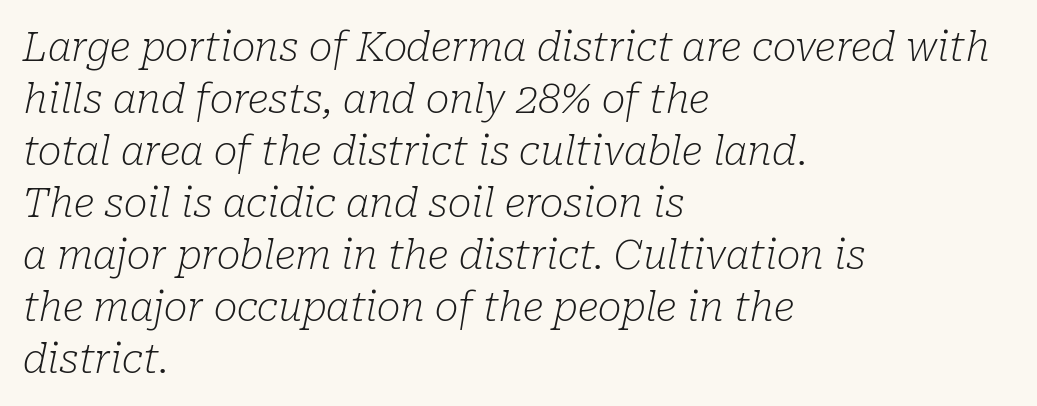
{"serif": "yes", "italic": "yes", "lean": "right", "slant_degrees": 10, "bold": "no", "weight": "light", "width": "normal", "stroke_contrast": "low", "x_height": "medium", "monospaced": "no", "underline": "no", "align": "left", "line_spacing": "normal", "line_spacing_ratio": 1.3, "letter_spacing": "normal", "letter_spacing_em": 0.0, "glyph_px": 40}
